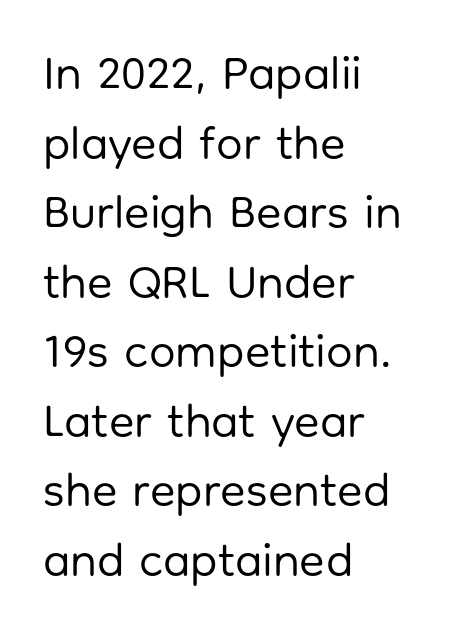
{"serif": "no", "italic": "no", "bold": "no", "weight": "regular", "width": "normal", "stroke_contrast": "low", "x_height": "medium", "monospaced": "no", "underline": "no", "align": "left", "line_spacing": "normal", "line_spacing_ratio": 1.48, "letter_spacing": "normal", "letter_spacing_em": 0.0, "glyph_px": 47}
